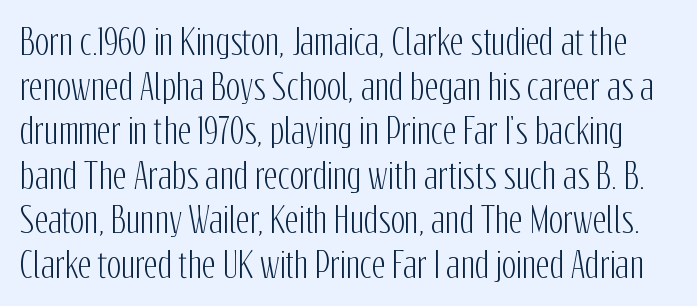
The image shows 34 px condensed sans-serif type, upright; set normal line spacing (1.31x), normal letter spacing, not underlined; low stroke contrast and a medium x-height.
